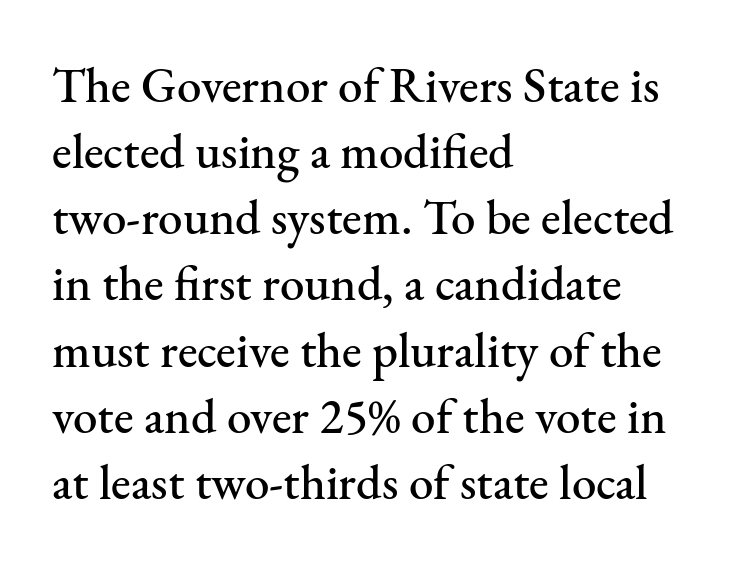
{"serif": "yes", "italic": "no", "width": "normal", "stroke_contrast": "medium", "x_height": "small", "monospaced": "no", "underline": "no", "align": "left", "line_spacing": "normal", "line_spacing_ratio": 1.35, "letter_spacing": "normal", "letter_spacing_em": 0.0, "glyph_px": 49}
